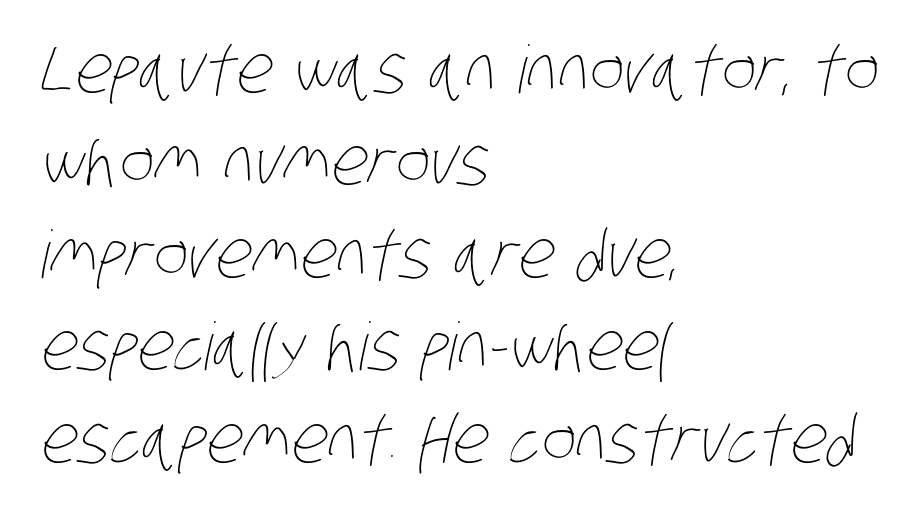
{"bold": "no", "weight": "thin", "width": "condensed", "stroke_contrast": "low", "x_height": "large", "monospaced": "no", "underline": "no", "align": "left", "line_spacing": "normal", "line_spacing_ratio": 1.4, "letter_spacing": "normal", "letter_spacing_em": 0.0, "glyph_px": 66}
